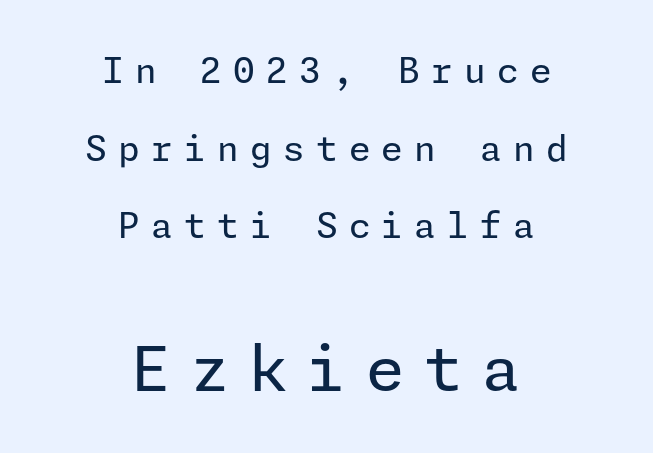
Q: Is the text bold? A: No.
Q: Is the text italic (slanted)? A: No, it is upright.
Q: Is the typeface a serif or a sans-serif typeface? A: Sans-serif.
Q: Is the text underlined? A: No.
Q: How is the paragraph aligned? A: Centered.
Q: Is the spacing between letters normal or unusually wide? A: Unusually wide.
Q: Is the spacing between lines tight, normal or loose? A: Loose.
Q: Which block of text is set in a larger size, the first (top) or the second (bottom)? A: The second (bottom) one.
Q: Width (condensed, normal, or wide)? A: Normal.
Q: Stroke contrast? A: Low.
Q: x-height? A: Medium.
